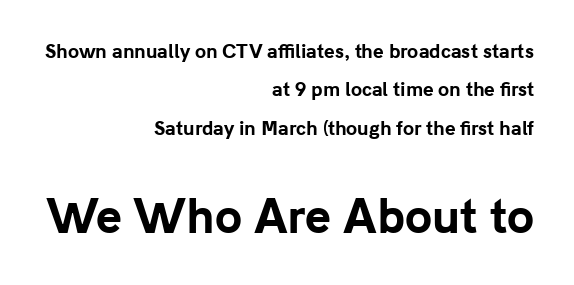
{"serif": "no", "italic": "no", "bold": "yes", "weight": "bold", "width": "normal", "stroke_contrast": "low", "x_height": "medium", "monospaced": "no", "underline": "no", "align": "right", "line_spacing": "loose", "line_spacing_ratio": 2.13, "letter_spacing": "normal", "letter_spacing_em": 0.0, "larger_block": "second", "size_ratio": 2.44, "glyph_px": 44}
